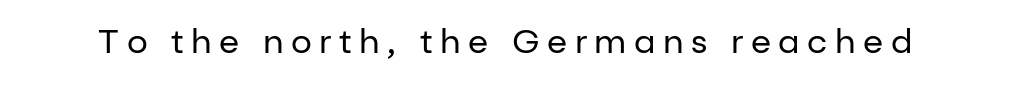
{"serif": "no", "italic": "no", "bold": "no", "weight": "regular", "width": "normal", "stroke_contrast": "low", "x_height": "medium", "monospaced": "no", "underline": "no", "letter_spacing": "wide", "letter_spacing_em": 0.23, "glyph_px": 33}
